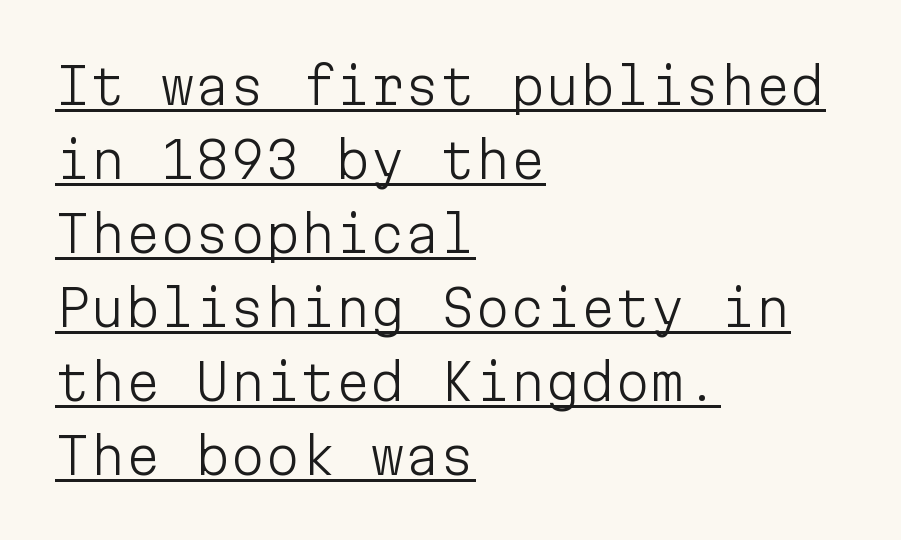
A roman cut, with each character standing at attention. Spacing verdict: monospaced, one width for all characters. The lines in this sample share a left origin and differ only in where they stop. The horizontal fit of the characters is conventional and even.
